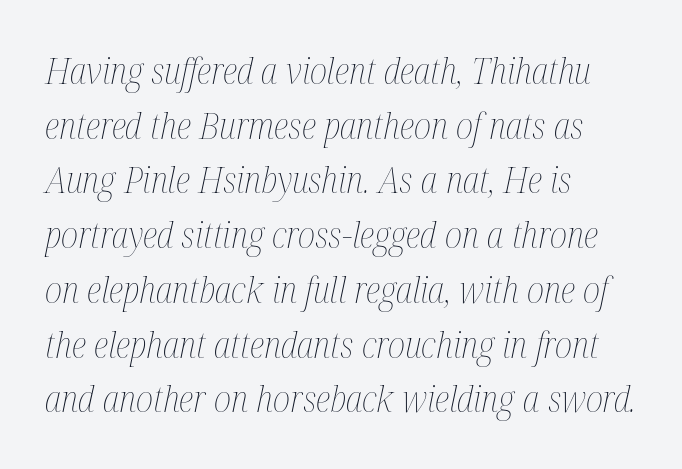
The image shows 36 px thin, condensed type, italic (leaning right); set left-aligned, normal line spacing (1.52x), normal letter spacing, not underlined; medium stroke contrast and a medium x-height.
